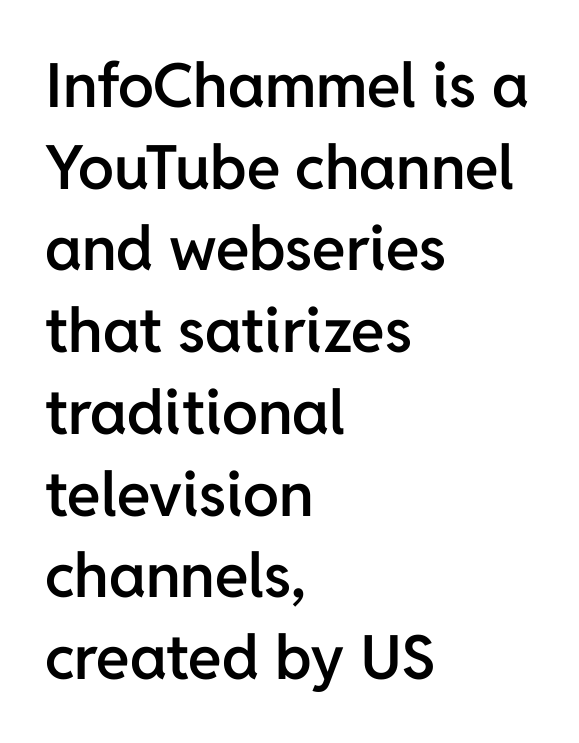
Q: Is the text bold? A: Semi-bold.
Q: Is the text italic (slanted)? A: No, it is upright.
Q: Is the typeface a serif or a sans-serif typeface? A: Sans-serif.
Q: Is the text underlined? A: No.
Q: How is the paragraph aligned? A: Left-aligned.
Q: Is the spacing between letters normal or unusually wide? A: Normal.
Q: Is the spacing between lines tight, normal or loose? A: Normal.
Q: Width (condensed, normal, or wide)? A: Normal.
Q: Stroke contrast? A: Low.
Q: x-height? A: Medium.
Q: Monospaced? A: No.
